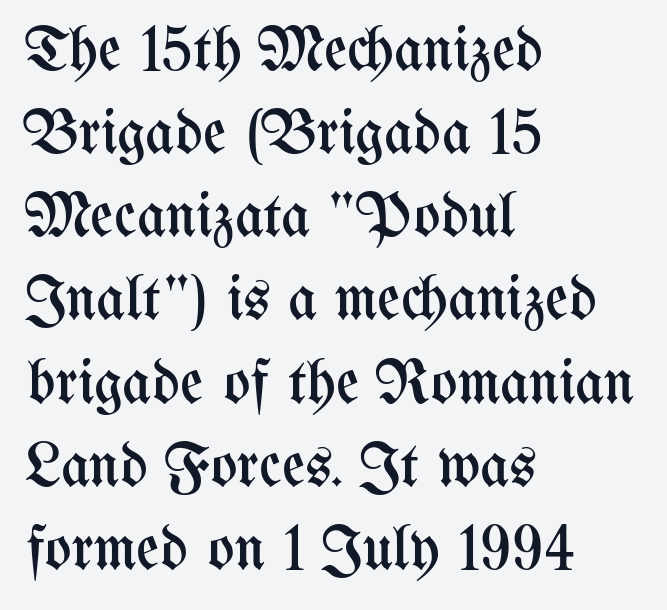
Q: Is the text bold? A: No.
Q: Is the text italic (slanted)? A: No, it is upright.
Q: Is the text underlined? A: No.
Q: How is the paragraph aligned? A: Left-aligned.
Q: Is the spacing between letters normal or unusually wide? A: Normal.
Q: Is the spacing between lines tight, normal or loose? A: Normal.
Q: Width (condensed, normal, or wide)? A: Condensed.
Q: Stroke contrast? A: Medium.
Q: x-height? A: Medium.
Q: Monospaced? A: No.
